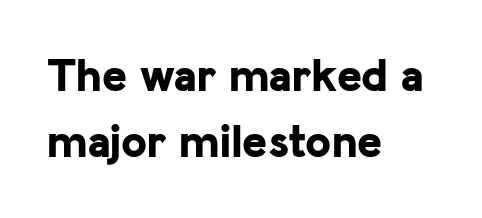
{"serif": "no", "italic": "no", "bold": "yes", "weight": "bold", "width": "normal", "stroke_contrast": "low", "x_height": "medium", "monospaced": "no", "underline": "no", "align": "left", "line_spacing": "normal", "line_spacing_ratio": 1.41, "letter_spacing": "normal", "letter_spacing_em": 0.0, "glyph_px": 47}
